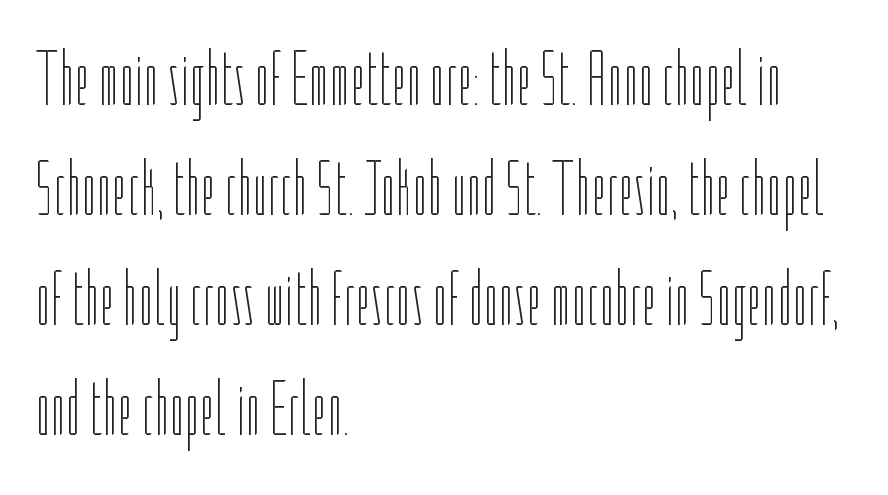
Q: Is the text bold? A: No.
Q: Is the text italic (slanted)? A: No, it is upright.
Q: Is the text underlined? A: No.
Q: How is the paragraph aligned? A: Left-aligned.
Q: Is the spacing between letters normal or unusually wide? A: Normal.
Q: Is the spacing between lines tight, normal or loose? A: Normal.
Q: Width (condensed, normal, or wide)? A: Condensed.
Q: Stroke contrast? A: Low.
Q: x-height? A: Medium.
Q: Monospaced? A: No.
